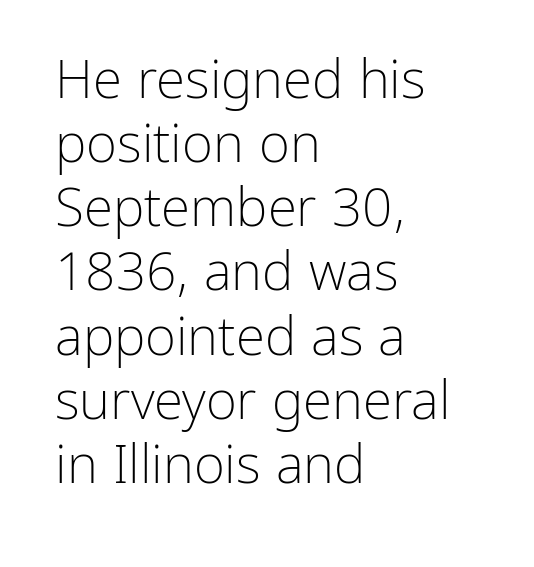
Q: Is the text bold? A: No.
Q: Is the text italic (slanted)? A: No, it is upright.
Q: Is the typeface a serif or a sans-serif typeface? A: Sans-serif.
Q: Is the text underlined? A: No.
Q: How is the paragraph aligned? A: Left-aligned.
Q: Is the spacing between letters normal or unusually wide? A: Normal.
Q: Width (condensed, normal, or wide)? A: Normal.
Q: Stroke contrast? A: Low.
Q: x-height? A: Medium.
Q: Monospaced? A: No.
